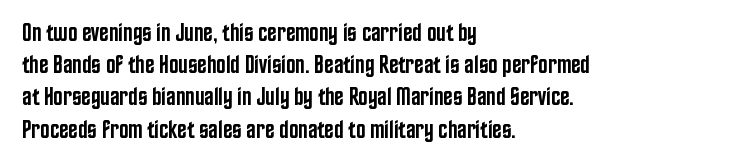
Typesetter's note: demi weight, one step under bold. What's the leading like? Ordinary, nothing unusual. Observe the ordinary spacing: letters are neighbours, not strangers. Anything drawn beneath the words? Only blank space.
